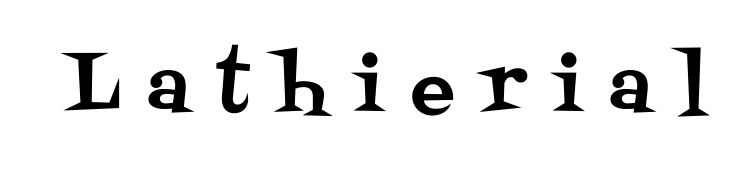
Q: Is the text italic (slanted)? A: No, it is upright.
Q: Is the typeface a serif or a sans-serif typeface? A: Serif.
Q: Is the text underlined? A: No.
Q: Is the spacing between letters normal or unusually wide? A: Unusually wide.
Q: Width (condensed, normal, or wide)? A: Normal.
Q: Stroke contrast? A: Medium.
Q: x-height? A: Large.
Q: Monospaced? A: No.
